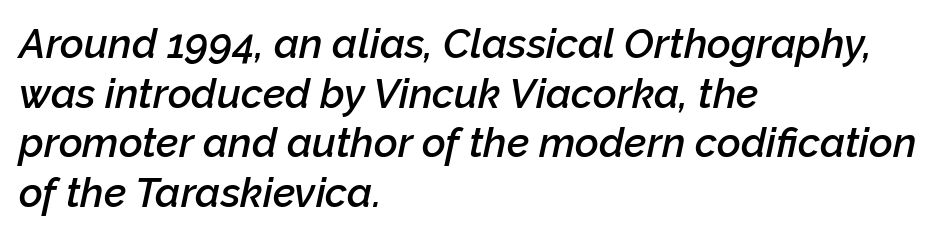
Compared with an ordinary text face, these strokes are moderately heavier — a semibold. The face used here is rendered with its standard letterfit. A student would call this left alignment; a typographer would say flush left, rag right. Looks like regular typesetting: each glyph gets only the width it needs. The space beneath each line is pristine and unruled.
